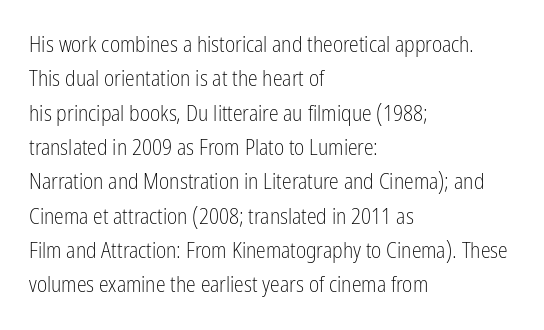
The image shows 22 px text type, upright; set left-aligned, normal line spacing (1.56x), normal letter spacing, not underlined.
